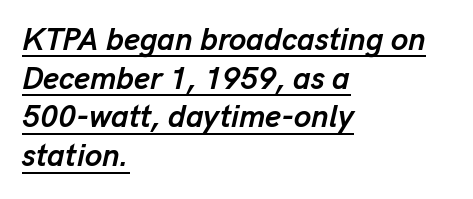
The image shows 31 px semibold type, italic (leaning right); set left-aligned, normal line spacing (1.25x), normal letter spacing, underlined; low stroke contrast and a medium x-height.
